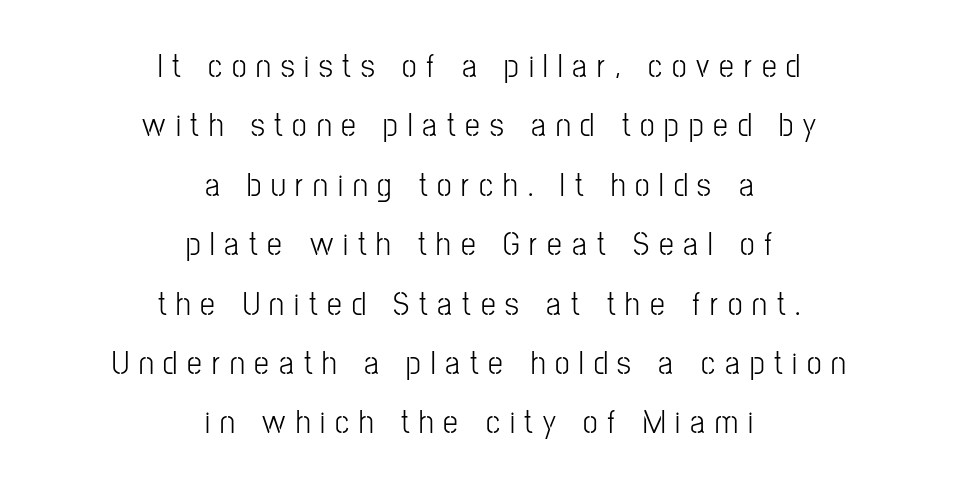
Q: Is the text italic (slanted)? A: No, it is upright.
Q: Is the typeface a serif or a sans-serif typeface? A: Sans-serif.
Q: Is the text underlined? A: No.
Q: How is the paragraph aligned? A: Centered.
Q: Is the spacing between letters normal or unusually wide? A: Unusually wide.
Q: Width (condensed, normal, or wide)? A: Condensed.
Q: Stroke contrast? A: Low.
Q: x-height? A: Medium.
Q: Monospaced? A: No.
